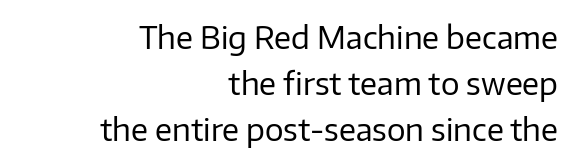
{"serif": "no", "italic": "no", "bold": "no", "weight": "regular", "width": "normal", "stroke_contrast": "low", "x_height": "medium", "monospaced": "no", "underline": "no", "align": "right", "line_spacing": "normal", "line_spacing_ratio": 1.48, "letter_spacing": "normal", "letter_spacing_em": 0.0, "glyph_px": 31}
